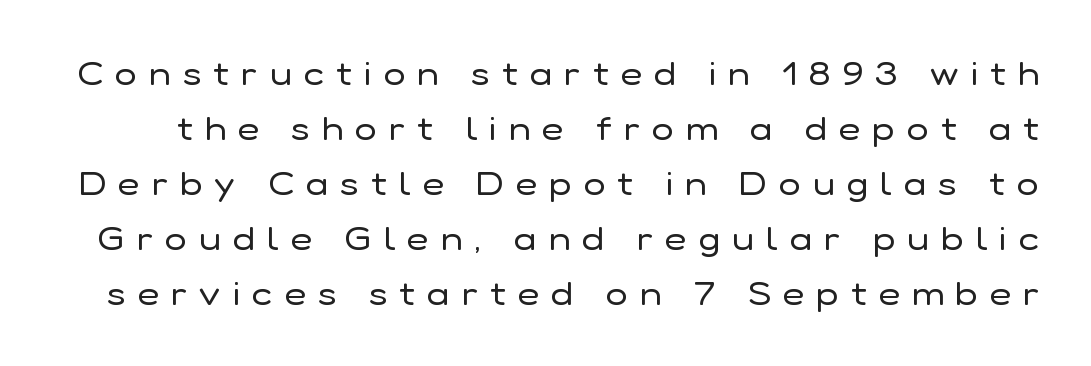
The image shows 33 px regular-weight sans-serif type, upright; set normal line spacing (1.67x), unusually wide letter spacing (+0.37 em), not underlined; low stroke contrast and a medium x-height.
